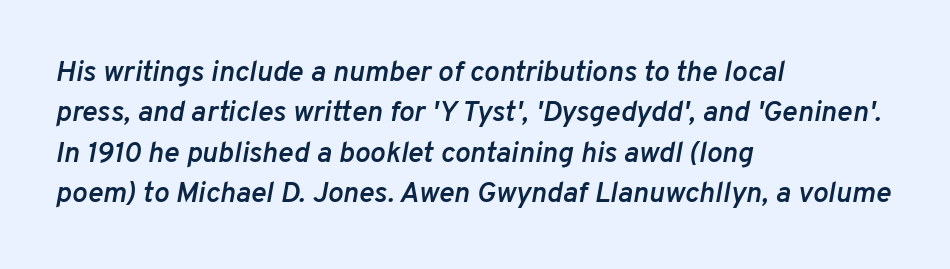
These lines carry some extra weight — a demibold, not a full bold. Do the characters align in a grid? No, the font is proportional. The horizontal fit of the characters is conventional and even. If you measured baseline to baseline, you'd find a middling distance. The baseline area is clear.
